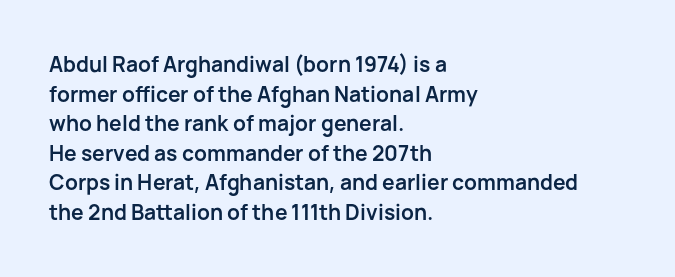
The image shows 21 px bold type, upright; set left-aligned, normal line spacing (1.41x), normal letter spacing, not underlined.
